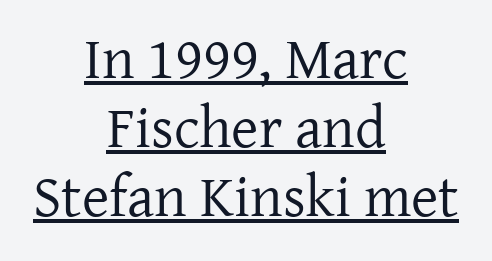
Here the designer chose a conventional face with non-uniform glyph widths. Centered paragraph, ragged on both sides. The horizontal fit of the characters is conventional and even. Weight: not bold — regular or lighter.
